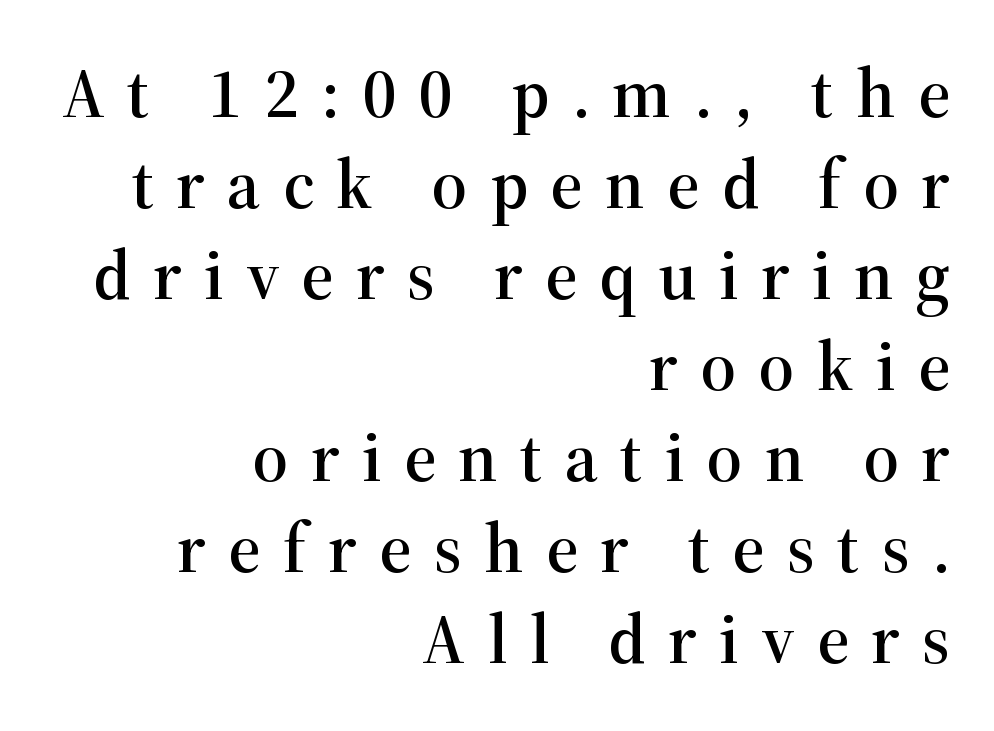
A typesetter would call this leading conventional body-copy spacing. Letters rest on an invisible, unmarked baseline. In terms of posture, this sample is upright. Visually the block forms a straight wall on the right and a jagged coastline on the left.
